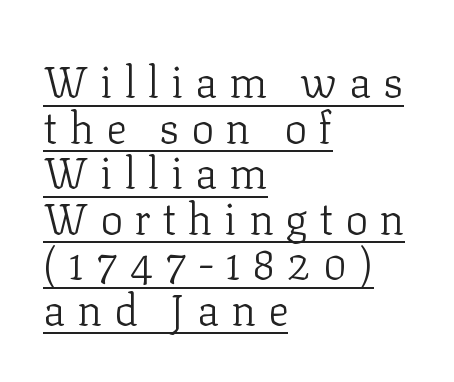
The image shows 43 px light serif type, upright; set left-aligned, tight line spacing (1.06x), unusually wide letter spacing (+0.27 em), underlined; low stroke contrast and a medium x-height.
